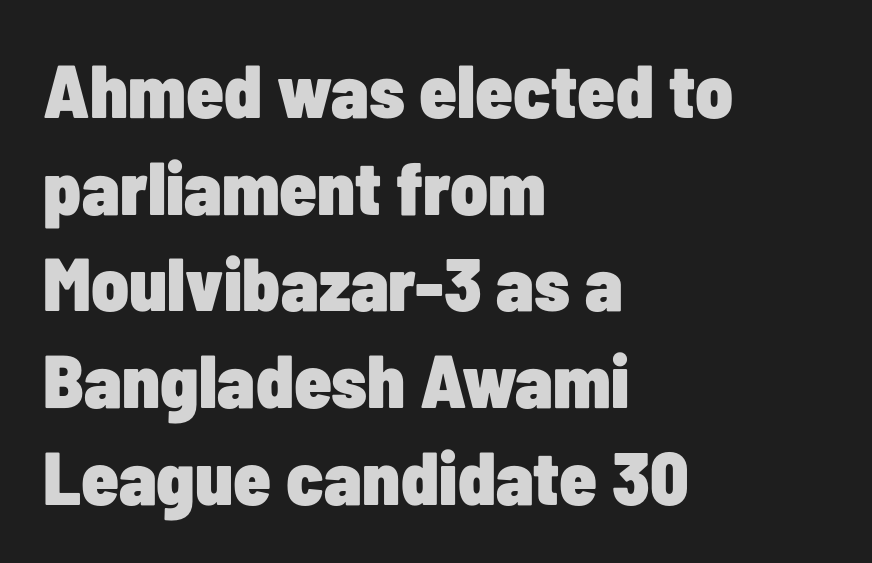
Characters remain perfectly vertical along every line. Does extra space separate the letters? No, they use regular spacing. Honestly, there is no underline to notice here at all. Here the designer chose a conventional face with non-uniform glyph widths. The leading is moderate, giving the passage an even texture.
